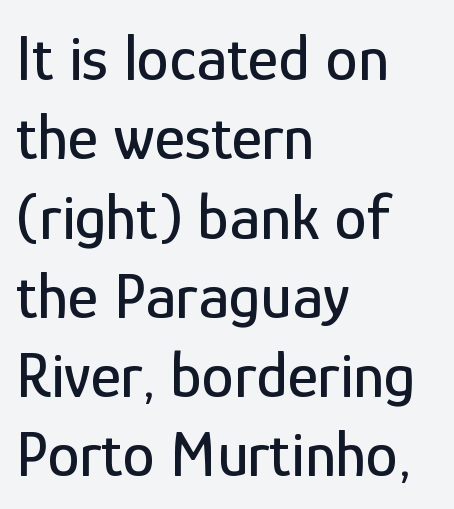
{"serif": "no", "italic": "no", "width": "condensed", "stroke_contrast": "low", "x_height": "medium", "monospaced": "no", "underline": "no", "align": "left", "line_spacing_ratio": 1.22, "letter_spacing": "normal", "letter_spacing_em": 0.0, "glyph_px": 65}
